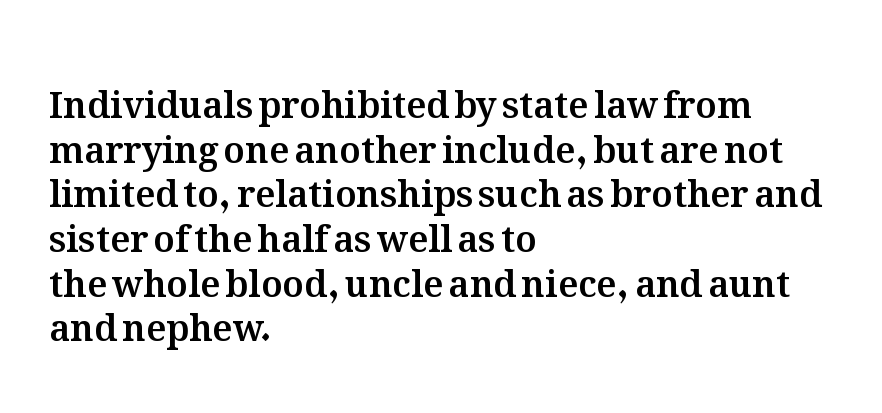
Notice how the stems are strictly vertical — no italics here. You could not count columns in this text — the font is proportionally spaced. Standard letterfit; no display-style spreading of the glyphs. The ragged edge is on the right, which tells us the setting is flush left.
